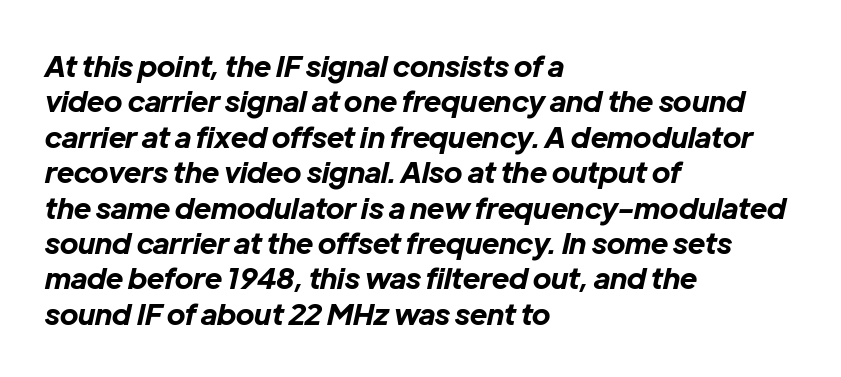
{"italic": "yes", "lean": "right", "slant_degrees": 12, "bold": "yes", "weight": "bold", "width": "normal", "stroke_contrast": "low", "x_height": "medium", "monospaced": "no", "underline": "no", "align": "left", "line_spacing_ratio": 1.22, "letter_spacing": "normal", "letter_spacing_em": 0.0, "glyph_px": 29}
